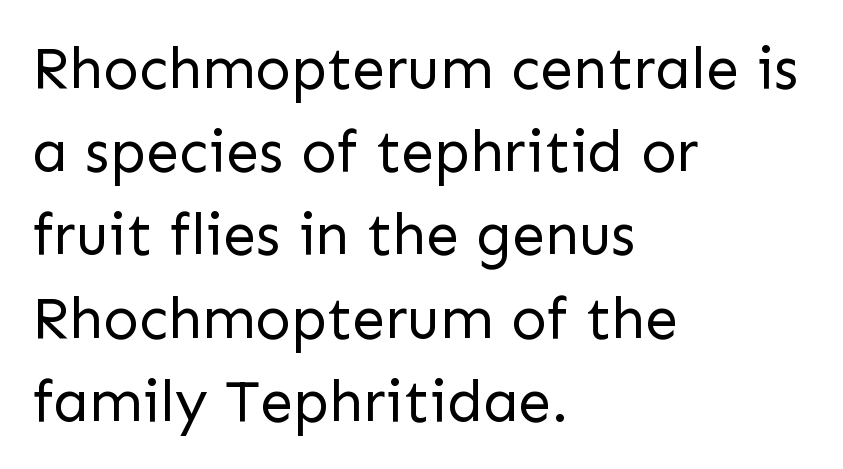
The image shows 59 px regular-weight sans-serif type, upright; set left-aligned, normal line spacing (1.41x), normal letter spacing, not underlined; low stroke contrast and a medium x-height.
